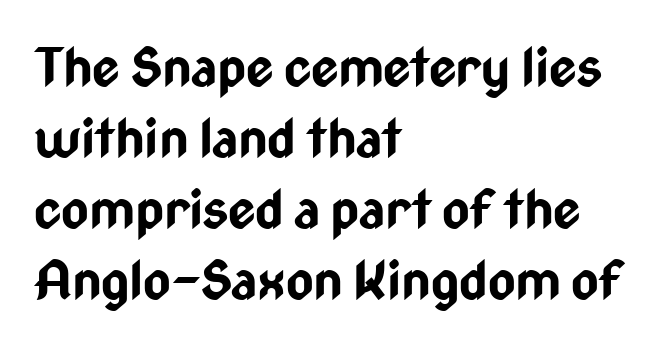
{"serif": "no", "italic": "no", "bold": "yes", "weight": "bold", "width": "condensed", "stroke_contrast": "low", "x_height": "medium", "monospaced": "no", "underline": "no", "align": "left", "line_spacing": "normal", "line_spacing_ratio": 1.34, "letter_spacing": "normal", "letter_spacing_em": 0.0, "glyph_px": 53}
